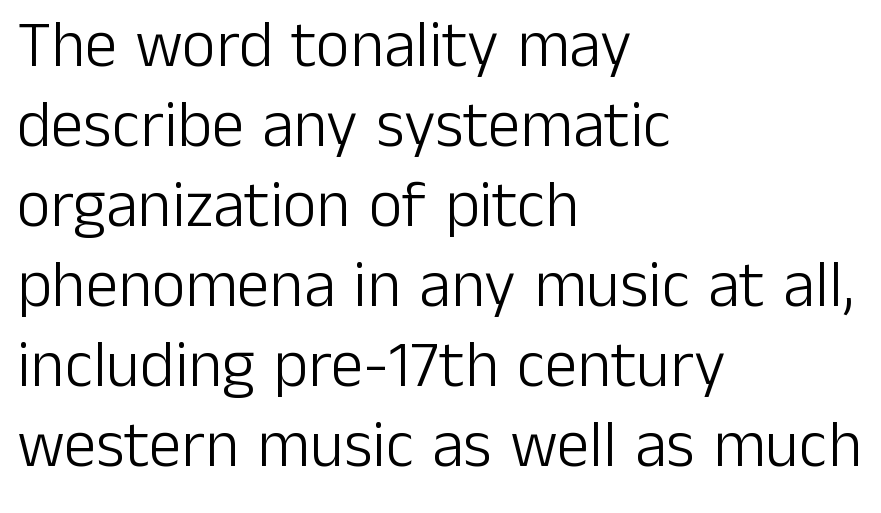
The image shows 65 px light sans-serif type, upright; set left-aligned, line spacing 1.23x, normal letter spacing, not underlined; low stroke contrast and a medium x-height.
